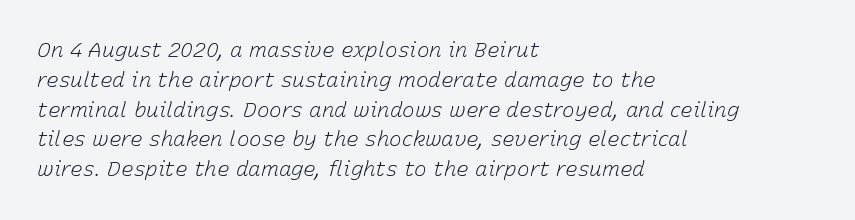
{"italic": "yes", "lean": "right", "slant_degrees": 15, "bold": "no", "underline": "no", "align": "left", "line_spacing": "normal", "line_spacing_ratio": 1.42, "letter_spacing": "normal", "letter_spacing_em": 0.0, "glyph_px": 21}
